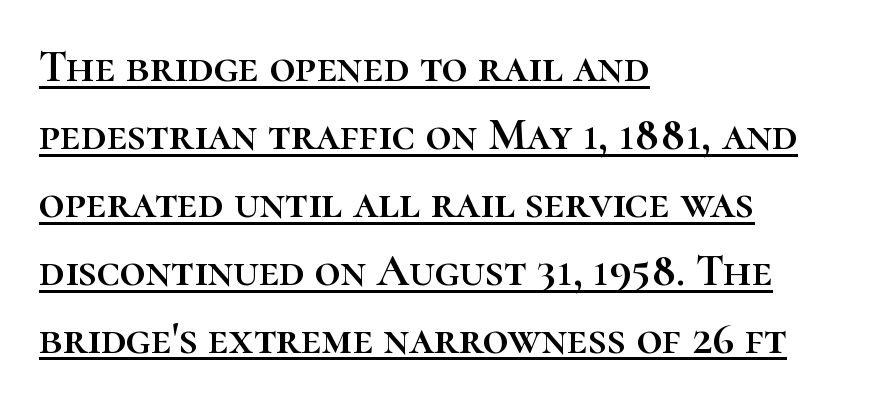
The ragged edge is on the right, which tells us the setting is flush left. Nobody touched the tracking dial on this one. Varying glyph widths throughout — classic text-font behaviour. Notice how descenders clear the ascenders below comfortably — that's standard leading. Ascenders rise straight up at ninety degrees.
